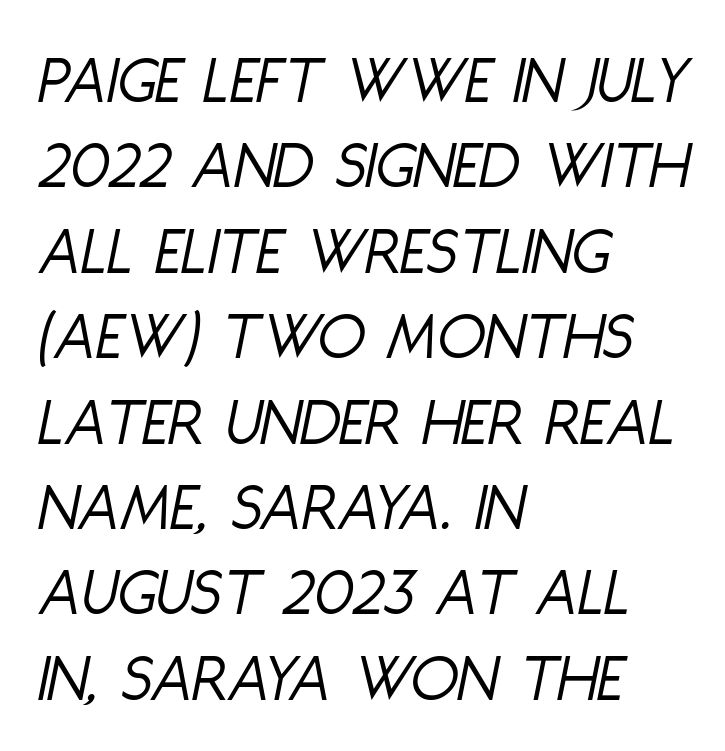
{"italic": "yes", "lean": "right", "slant_degrees": 11, "bold": "no", "weight": "light", "width": "condensed", "stroke_contrast": "low", "x_height": "large", "monospaced": "no", "underline": "no", "align": "left", "line_spacing_ratio": 1.22, "letter_spacing": "normal", "letter_spacing_em": 0.0, "glyph_px": 70}
